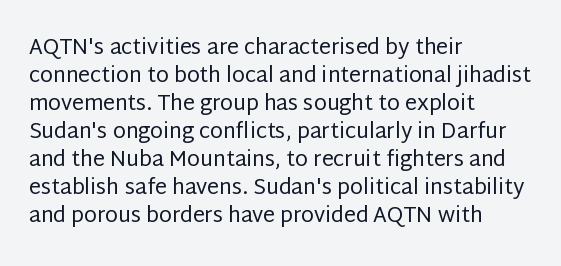
The image shows 21 px text type, upright; set left-aligned, normal line spacing (1.33x), normal letter spacing, not underlined.
